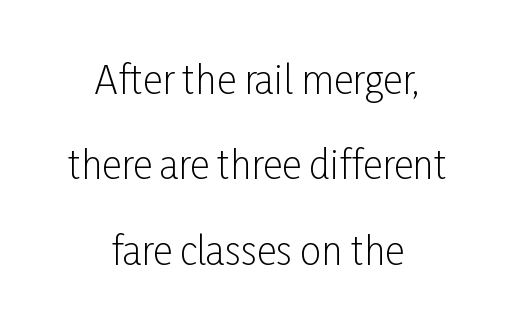
One-word summary of the alignment: center. What kind of face is this? One without serifs — a sans. Is there much room between lines? Yes — plenty of vertical air separates them. Bare-footed words on every line. Do the letters lean? They stand straight.
